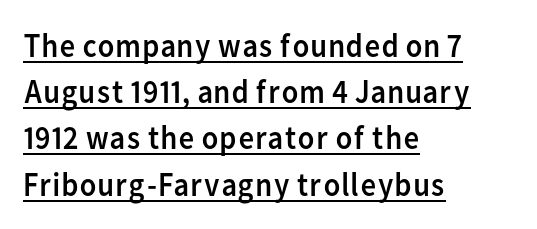
The image shows 34 px regular-weight sans-serif type, upright; set left-aligned, normal line spacing (1.36x), normal letter spacing, underlined; low stroke contrast and a medium x-height.
